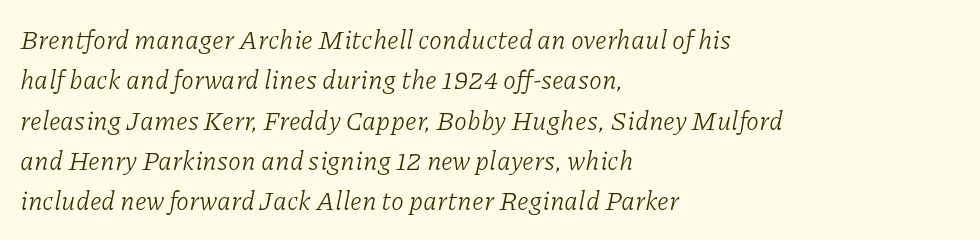
Q: Is the text bold? A: No.
Q: Is the text italic (slanted)? A: Yes, it leans right by about 11 degrees.
Q: Is the text underlined? A: No.
Q: How is the paragraph aligned? A: Left-aligned.
Q: Is the spacing between letters normal or unusually wide? A: Normal.
Q: Is the spacing between lines tight, normal or loose? A: Normal.
